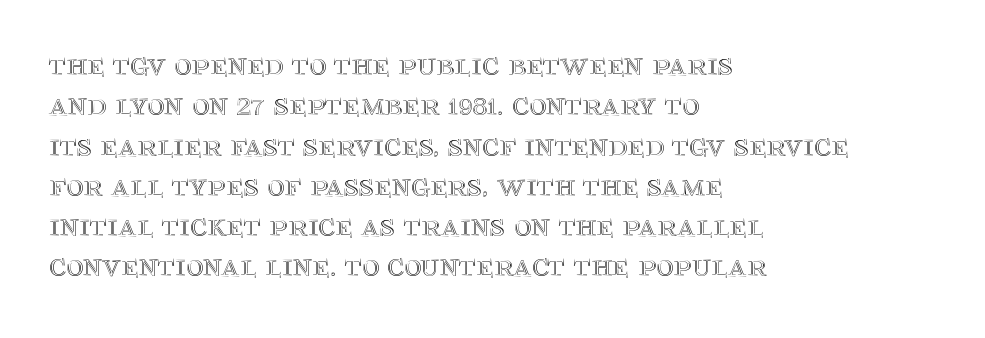
These lines keep a tight, regular rhythm from letter to letter. Descender tails drop into unmarked territory. The lines are quadded left. The lettering stays uniformly vertical, giving the passage a roman look. Do the characters align in a grid? No, the font is proportional.
